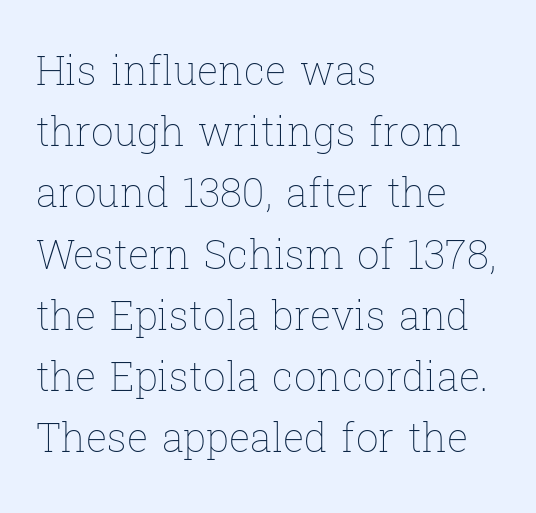
The face used here is rendered with its standard letterfit. The rendering uses a moderate line-height, typical for paragraphs. Varying glyph widths throughout — classic text-font behaviour. These lines are set flush left with a ragged right edge.
